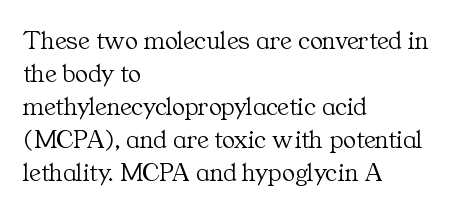
{"italic": "no", "bold": "no", "underline": "no", "align": "left", "line_spacing_ratio": 1.22, "letter_spacing": "normal", "letter_spacing_em": 0.0, "glyph_px": 27}
